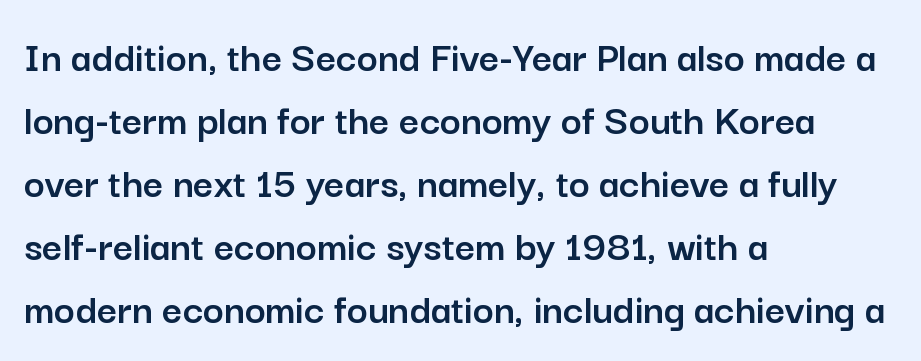
The image shows 44 px sans-serif type, upright; set left-aligned, normal line spacing (1.43x), normal letter spacing, not underlined; low stroke contrast and a medium x-height.
